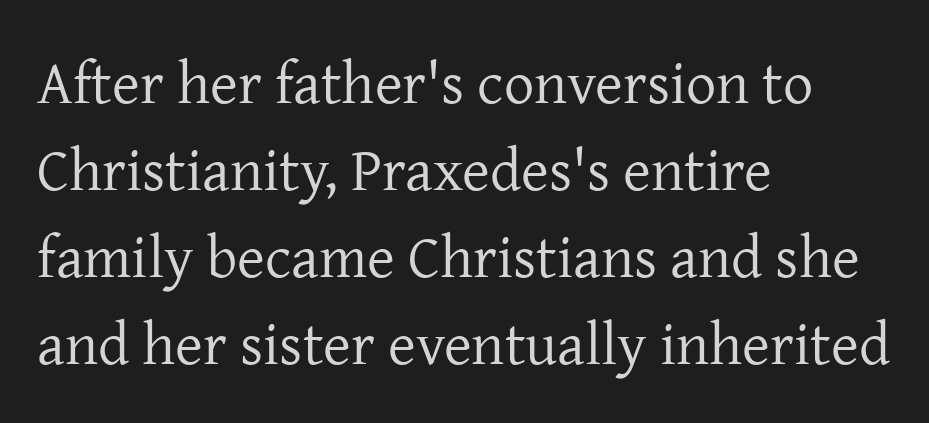
Q: Is the text bold? A: No.
Q: Is the text italic (slanted)? A: No, it is upright.
Q: Is the typeface a serif or a sans-serif typeface? A: Serif.
Q: Is the text underlined? A: No.
Q: How is the paragraph aligned? A: Left-aligned.
Q: Is the spacing between letters normal or unusually wide? A: Normal.
Q: Is the spacing between lines tight, normal or loose? A: Normal.
Q: Width (condensed, normal, or wide)? A: Normal.
Q: Stroke contrast? A: Low.
Q: x-height? A: Medium.
Q: Monospaced? A: No.
